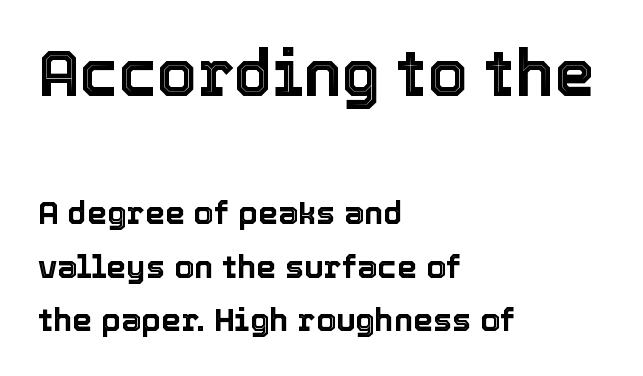
{"italic": "no", "width": "normal", "x_height": "medium", "monospaced": "no", "underline": "no", "align": "left", "line_spacing": "normal", "line_spacing_ratio": 1.66, "letter_spacing": "normal", "letter_spacing_em": 0.0, "larger_block": "first", "size_ratio": 2.0, "glyph_px": 64}
